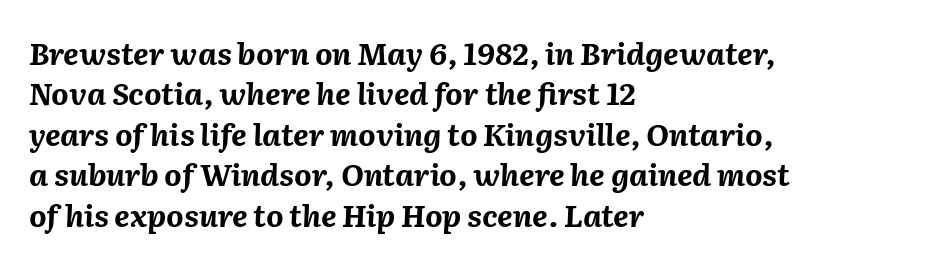
{"italic": "yes", "lean": "right", "slant_degrees": 2, "bold": "yes", "weight": "bold", "width": "normal", "stroke_contrast": "medium", "x_height": "medium", "monospaced": "no", "underline": "no", "align": "left", "line_spacing": "normal", "line_spacing_ratio": 1.35, "letter_spacing": "normal", "letter_spacing_em": 0.0, "glyph_px": 30}
